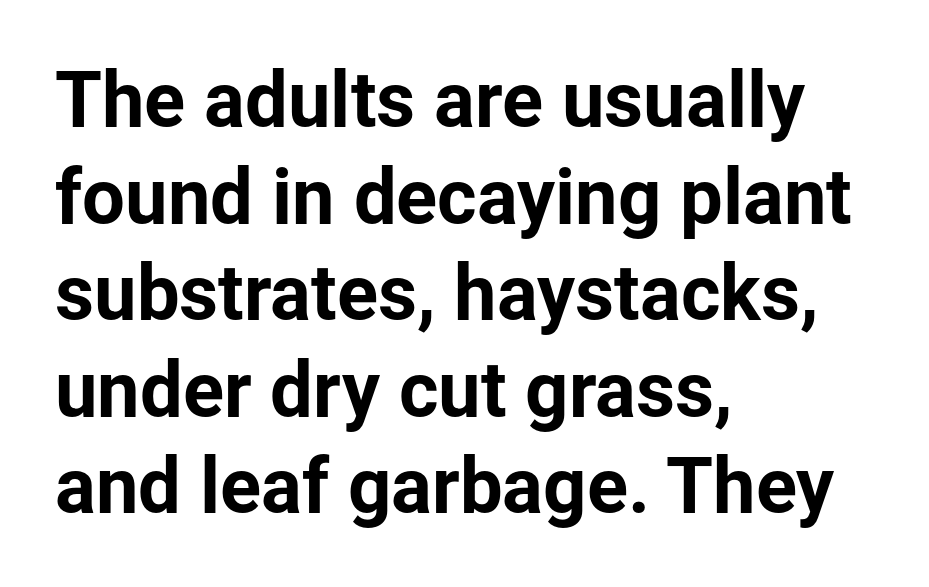
{"serif": "no", "italic": "no", "width": "normal", "stroke_contrast": "low", "x_height": "medium", "monospaced": "no", "underline": "no", "align": "left", "line_spacing": "normal", "line_spacing_ratio": 1.27, "letter_spacing": "normal", "letter_spacing_em": 0.0, "glyph_px": 76}
